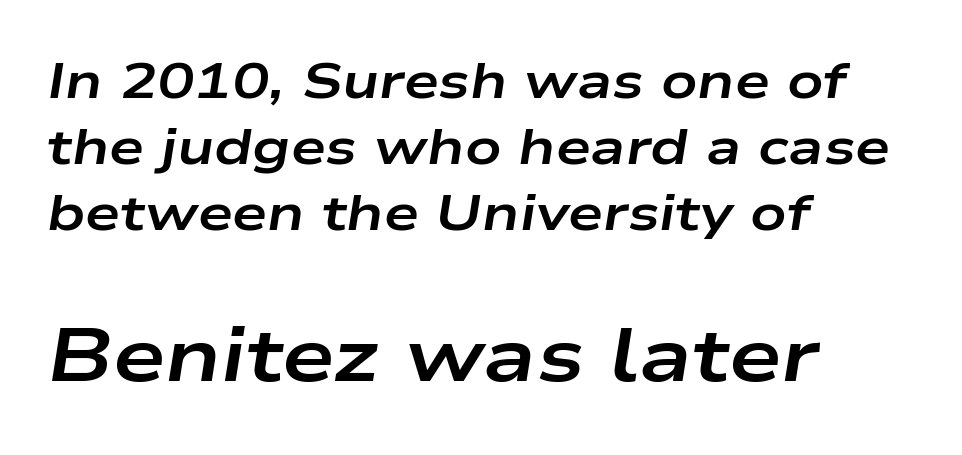
Q: Is the text bold? A: Yes.
Q: Is the text italic (slanted)? A: Yes, it leans right by about 9 degrees.
Q: Is the text underlined? A: No.
Q: How is the paragraph aligned? A: Left-aligned.
Q: Is the spacing between letters normal or unusually wide? A: Normal.
Q: Is the spacing between lines tight, normal or loose? A: Normal.
Q: Which block of text is set in a larger size, the first (top) or the second (bottom)? A: The second (bottom) one.
Q: Width (condensed, normal, or wide)? A: Wide.
Q: Stroke contrast? A: Low.
Q: x-height? A: Medium.
Q: Monospaced? A: No.
